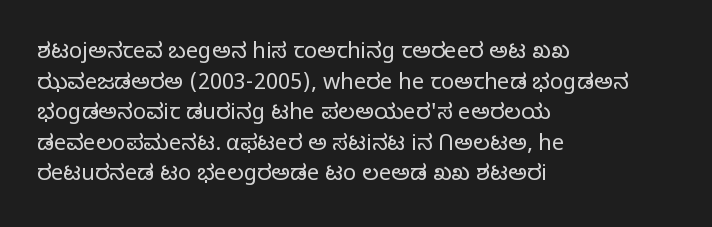
Q: Is the text bold? A: No.
Q: Is the text italic (slanted)? A: No, it is upright.
Q: Is the text underlined? A: No.
Q: How is the paragraph aligned? A: Left-aligned.
Q: Is the spacing between letters normal or unusually wide? A: Normal.
Q: Is the spacing between lines tight, normal or loose? A: Normal.
